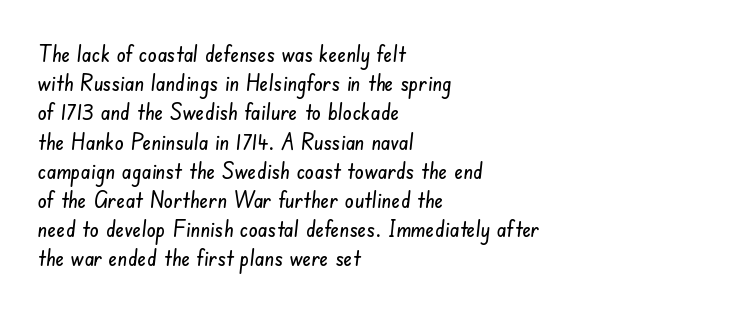
This rendering features lettering with no underline. Leading: standard. This rendering uses left alignment, leaving the right contour irregular. The passage shown has conventional tracking throughout.
